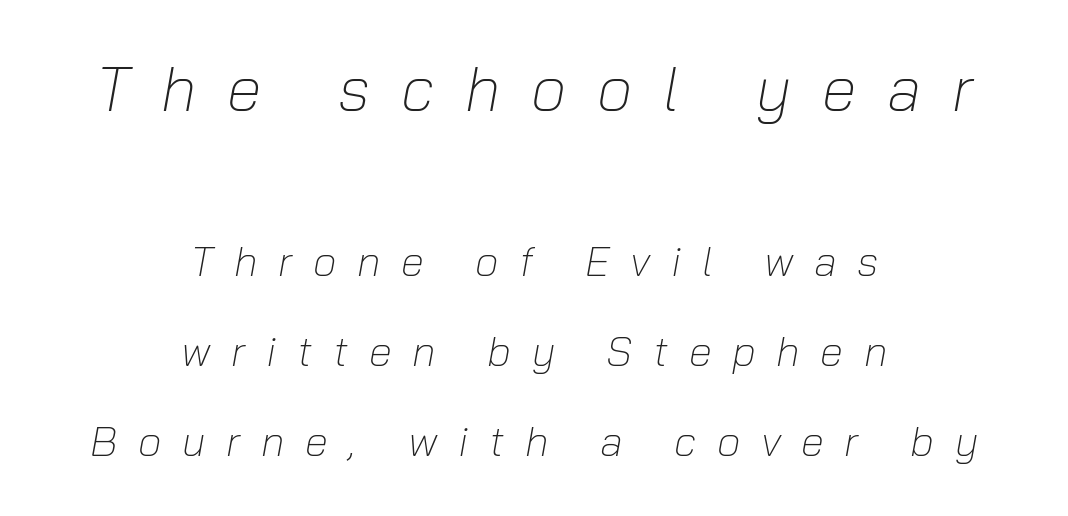
Ink coverage per letter is moderate at most. You could not count columns in this text — the font is proportionally spaced. The composition opens big and finishes small. In terms of leading, this rendering errs on the spacious side.
